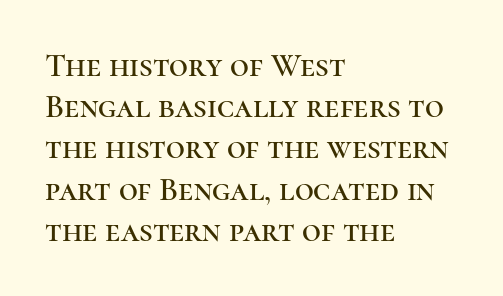
The image shows 33 px serif type, upright; set left-aligned, normal line spacing (1.25x), normal letter spacing, not underlined; high stroke contrast and a medium x-height.
